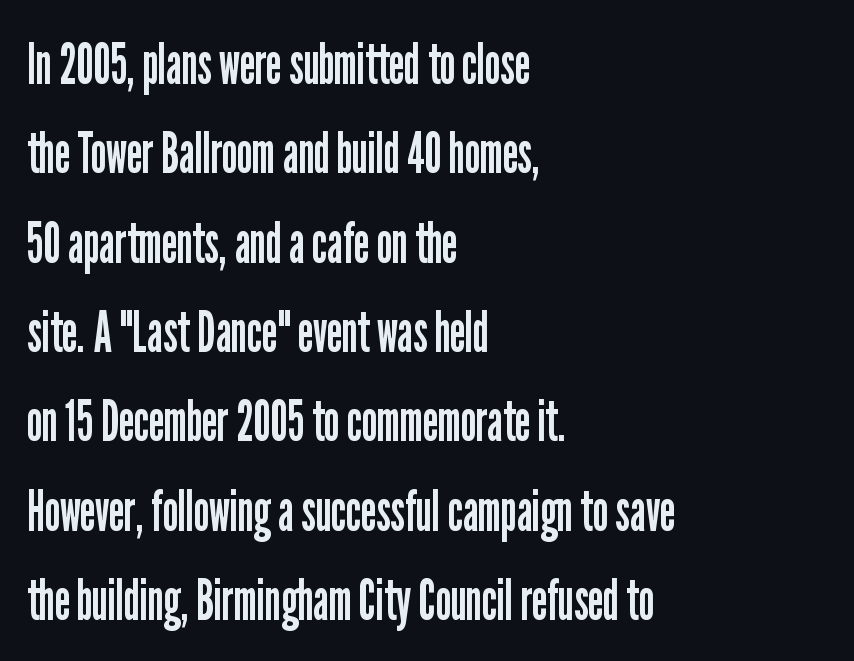
Short note: letters normally spaced. Spacing verdict: proportional, widths tailored to each character. Short and long lines alike share a common starting point at left. The cut favours lightness, reaching ordinary text weight at its darkest. In terms of leading, this rendering sits right in the middle. Designer's note — italics off, roman on.
